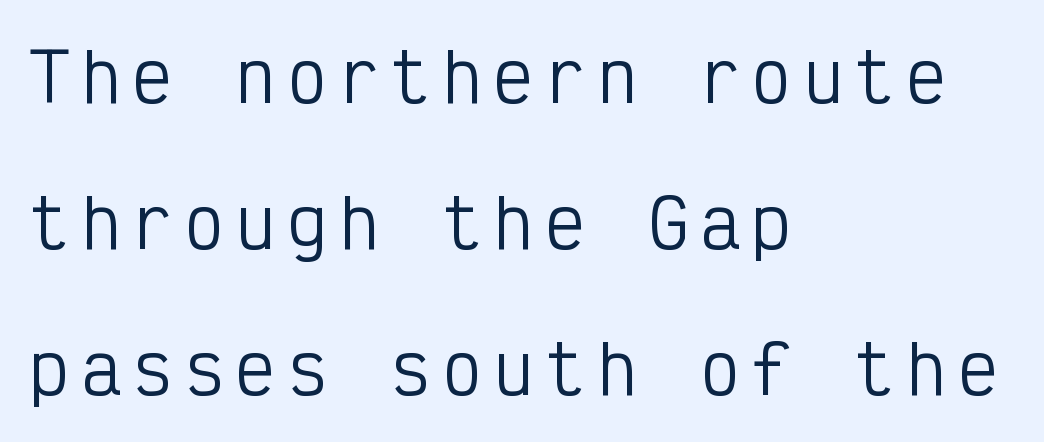
No feet cap the strokes, marking this as sans-serif type. Check under the words: just untouched page. Monospaced: the letters line up in strict vertical columns. Every stem runs plumb, perpendicular to the baseline. The weight tops out at a normal text grade. A great deal of white space separates one row of letters from the next.
